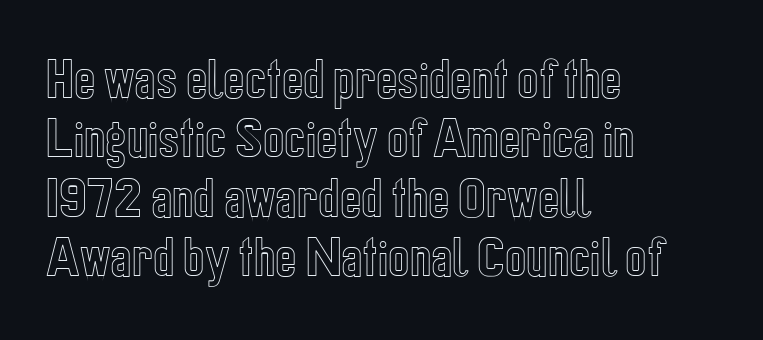
Q: Is the text italic (slanted)? A: No, it is upright.
Q: Is the text underlined? A: No.
Q: How is the paragraph aligned? A: Left-aligned.
Q: Is the spacing between letters normal or unusually wide? A: Normal.
Q: Is the spacing between lines tight, normal or loose? A: Normal.
Q: Width (condensed, normal, or wide)? A: Condensed.
Q: x-height? A: Medium.
Q: Monospaced? A: No.
